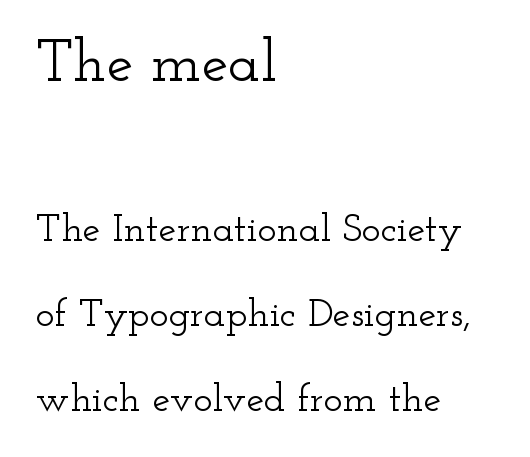
{"serif": "yes", "italic": "no", "width": "wide", "stroke_contrast": "low", "x_height": "small", "monospaced": "no", "underline": "no", "align": "left", "line_spacing": "loose", "line_spacing_ratio": 2.12, "letter_spacing": "normal", "letter_spacing_em": 0.0, "larger_block": "first", "size_ratio": 1.5, "glyph_px": 60}
